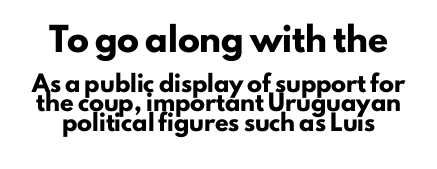
The image shows 22 px bold type, upright; set normal line spacing (1.29x), normal letter spacing, not underlined; the first (top) block is 1.47x larger.
